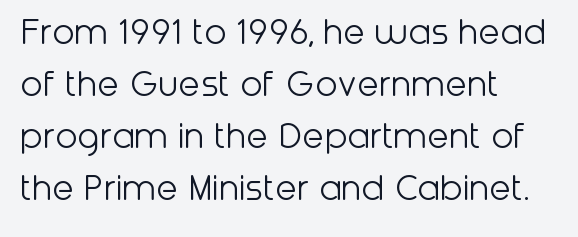
The image shows 40 px light sans-serif type, upright; set left-aligned, normal line spacing (1.3x), normal letter spacing, not underlined; low stroke contrast and a medium x-height.
